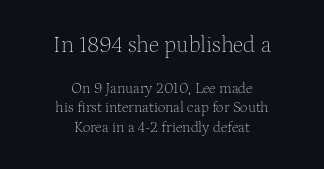
The image shows 23 px text type, upright; set centered, normal line spacing (1.29x), normal letter spacing, not underlined; the first (top) block is 1.53x larger.
